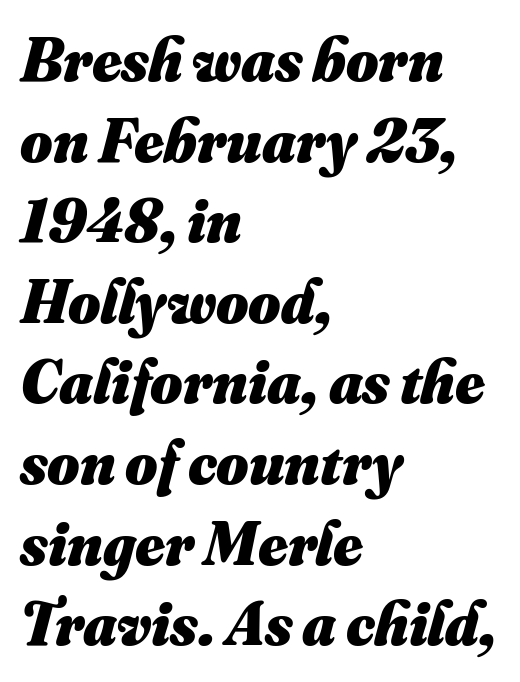
The image shows 62 px heavy type; set left-aligned, normal line spacing (1.3x), normal letter spacing, not underlined; medium stroke contrast and a small x-height.
